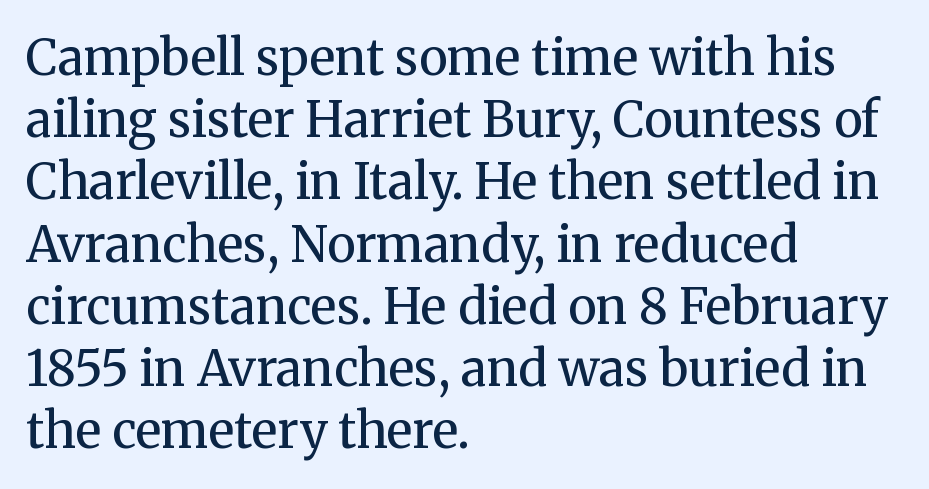
{"serif": "yes", "italic": "no", "bold": "no", "weight": "regular", "width": "normal", "stroke_contrast": "medium", "x_height": "medium", "monospaced": "no", "underline": "no", "align": "left", "line_spacing": "normal", "line_spacing_ratio": 1.27, "letter_spacing": "normal", "letter_spacing_em": 0.0, "glyph_px": 49}
